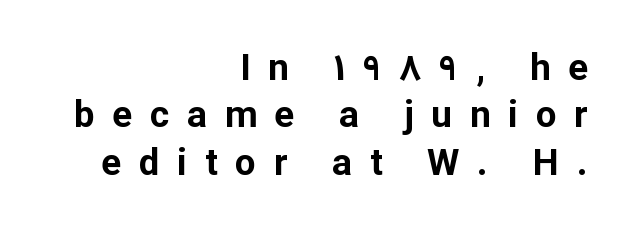
The passage shown is not underscored anywhere. Horizontal bands of white between lines are of average thickness. You could not count columns in this text — the font is proportionally spaced. Style check: upright. Weight check: bold — yes, fully. Caption: multi-line text, flush right, ragged left.
